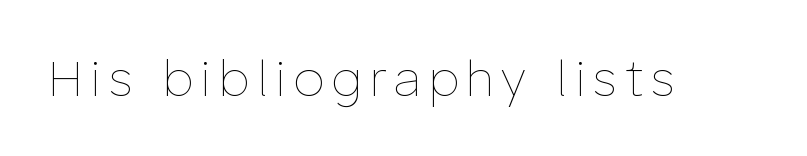
Q: Is the text bold? A: No.
Q: Is the text italic (slanted)? A: No, it is upright.
Q: Is the text underlined? A: No.
Q: Width (condensed, normal, or wide)? A: Normal.
Q: Stroke contrast? A: Low.
Q: x-height? A: Medium.
Q: Monospaced? A: No.
